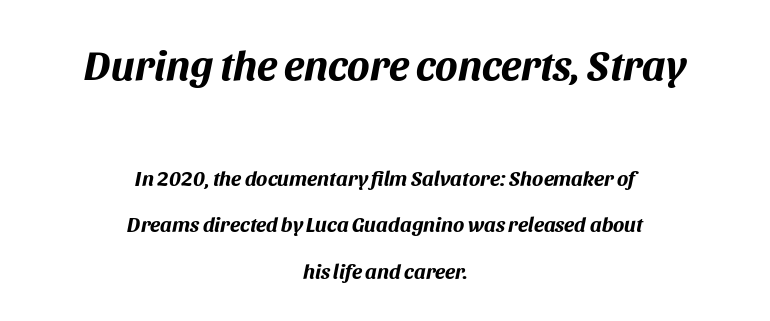
{"italic": "yes", "lean": "right", "slant_degrees": 11, "bold": "yes", "weight": "bold", "width": "normal", "stroke_contrast": "medium", "x_height": "large", "monospaced": "no", "underline": "no", "align": "center", "line_spacing": "loose", "line_spacing_ratio": 2.22, "letter_spacing": "normal", "letter_spacing_em": 0.0, "larger_block": "first", "size_ratio": 2.0, "glyph_px": 42}
